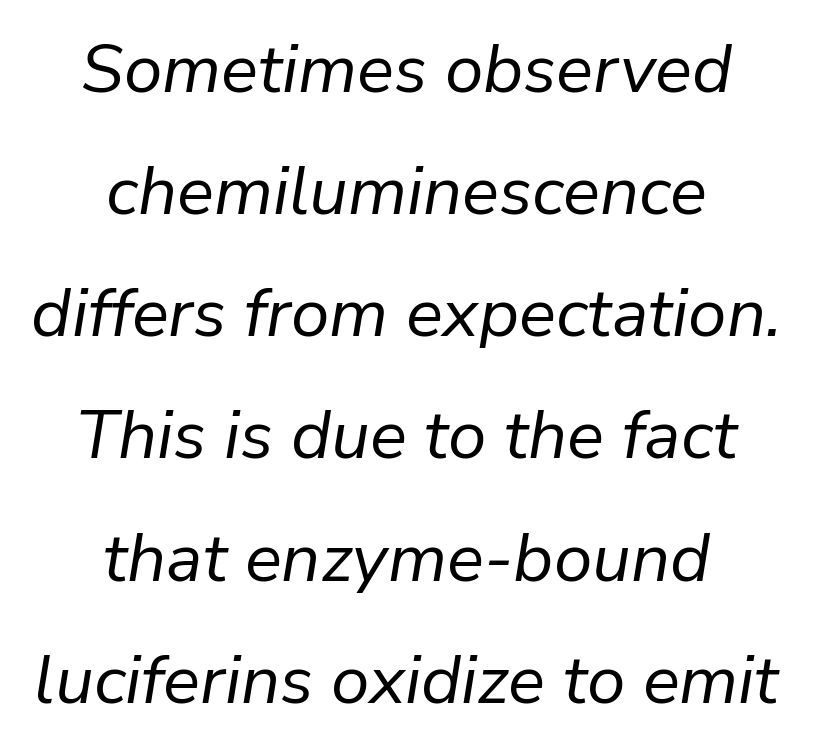
{"italic": "yes", "lean": "right", "slant_degrees": 9, "bold": "no", "weight": "regular", "width": "normal", "stroke_contrast": "low", "x_height": "medium", "monospaced": "no", "underline": "no", "align": "center", "line_spacing_ratio": 1.77, "letter_spacing": "normal", "letter_spacing_em": 0.0, "glyph_px": 69}
